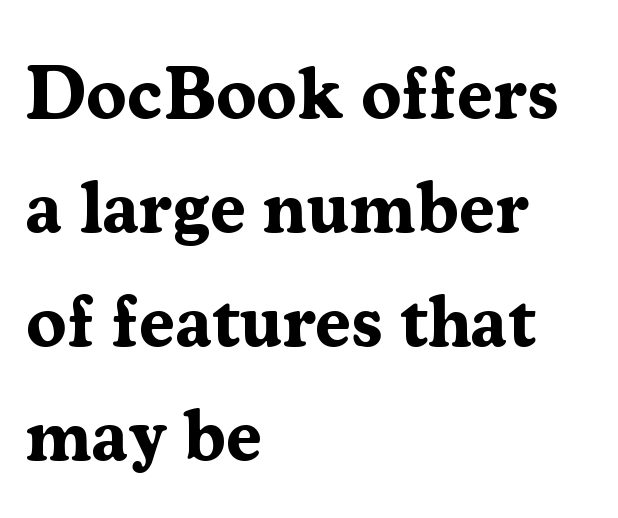
Q: Is the text bold? A: Yes.
Q: Is the text italic (slanted)? A: No, it is upright.
Q: Is the typeface a serif or a sans-serif typeface? A: Serif.
Q: Is the text underlined? A: No.
Q: How is the paragraph aligned? A: Left-aligned.
Q: Is the spacing between letters normal or unusually wide? A: Normal.
Q: Is the spacing between lines tight, normal or loose? A: Normal.
Q: Width (condensed, normal, or wide)? A: Normal.
Q: Stroke contrast? A: Medium.
Q: x-height? A: Medium.
Q: Monospaced? A: No.
